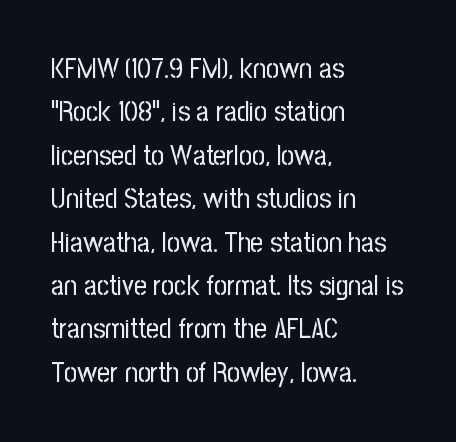
{"serif": "no", "italic": "no", "bold": "no", "weight": "regular", "width": "condensed", "stroke_contrast": "low", "x_height": "medium", "monospaced": "no", "underline": "no", "align": "left", "line_spacing": "normal", "line_spacing_ratio": 1.55, "letter_spacing": "normal", "letter_spacing_em": 0.0, "glyph_px": 28}
